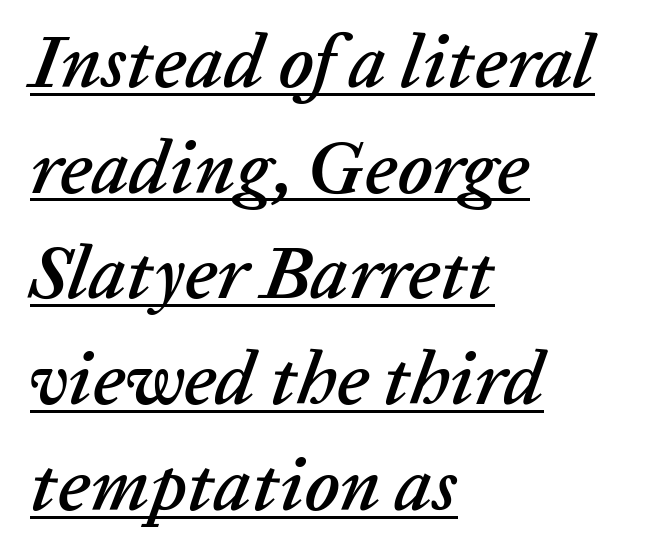
Vertical spacing — default. A student would call this left alignment; a typographer would say flush left, rag right. The specimen includes a rule beneath the text block's lines. The passage shown is typed in a proportional face where columns would drift. Characters are canted at an angle relative to the baseline's perpendicular. These lines keep a tight, regular rhythm from letter to letter.
